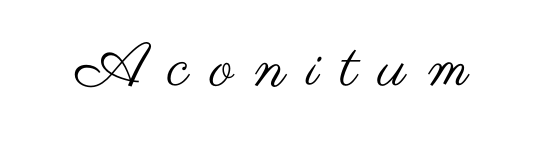
The image shows 62 px regular-weight, wide sans-serif type; set unusually wide letter spacing (+0.35 em), not underlined; medium stroke contrast and a small x-height.
